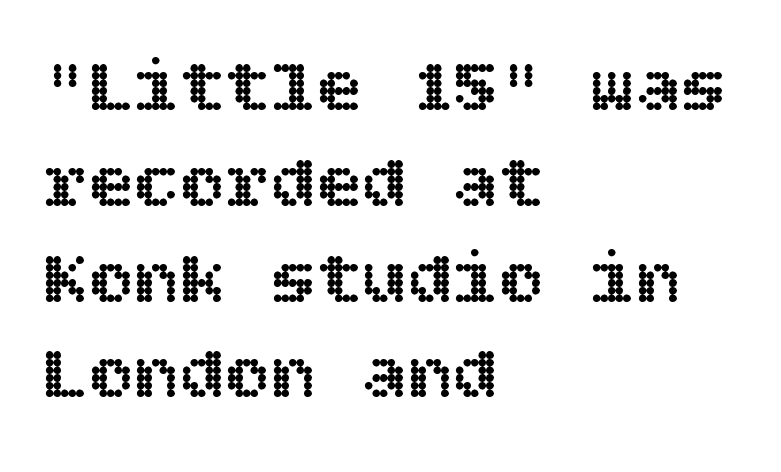
The zone under the glyphs is completely vacant. Between one letter and the next there's only the usual sliver of space. Notice how the stems are strictly vertical — no italics here. Reading down the column, the eye jumps a familiar distance to each next line. The lines in this sample share a left origin and differ only in where they stop.
